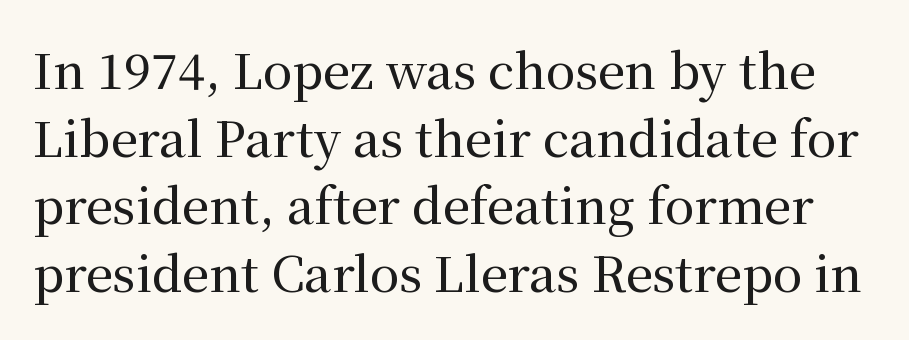
The image shows 48 px serif type, upright; set normal line spacing (1.41x), normal letter spacing, not underlined; medium stroke contrast and a medium x-height.
